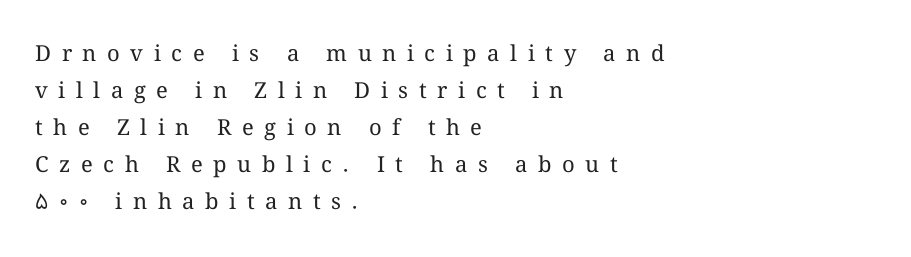
The letters look calm and open, with moderate or lighter stems. The gap between lines stays unmarked. How would I describe the line gaps? Plain and ordinary. This rendering uses left alignment, leaving the right contour irregular. The letters are spread apart with noticeably loose tracking. Unlike italic type, these characters show no tilt at all.
